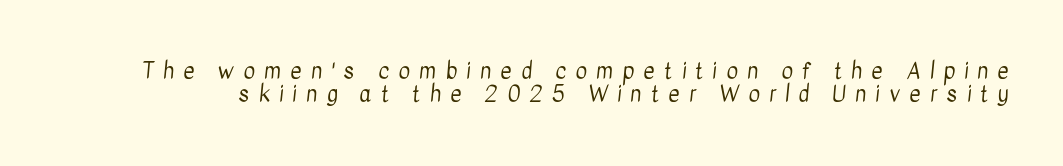
The image shows 22 px text type; set tight line spacing (1.05x), unusually wide letter spacing (+0.42 em), not underlined.
